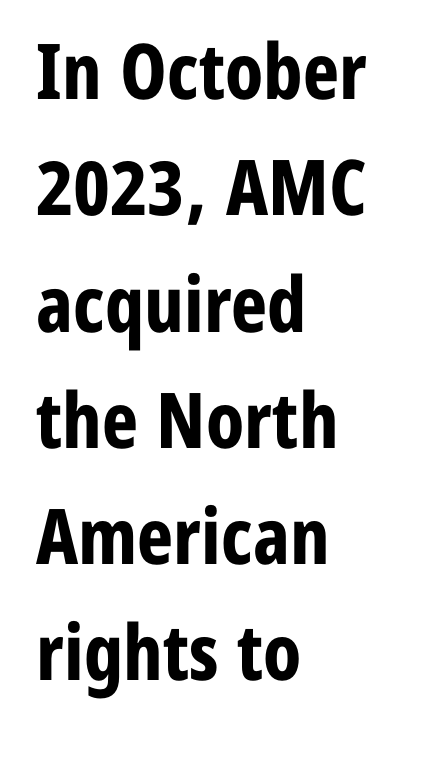
Style check: upright. Note the varied advance widths — an 'i' is clearly narrower than an 'm'. Nothing unusual about the tracking: characters are spaced as the font intends. Nothing sits at the stroke ends, so this counts as sans-serif. Students, this is bold: see how much ink each stroke carries. Decoration check: the copy has no underline.
